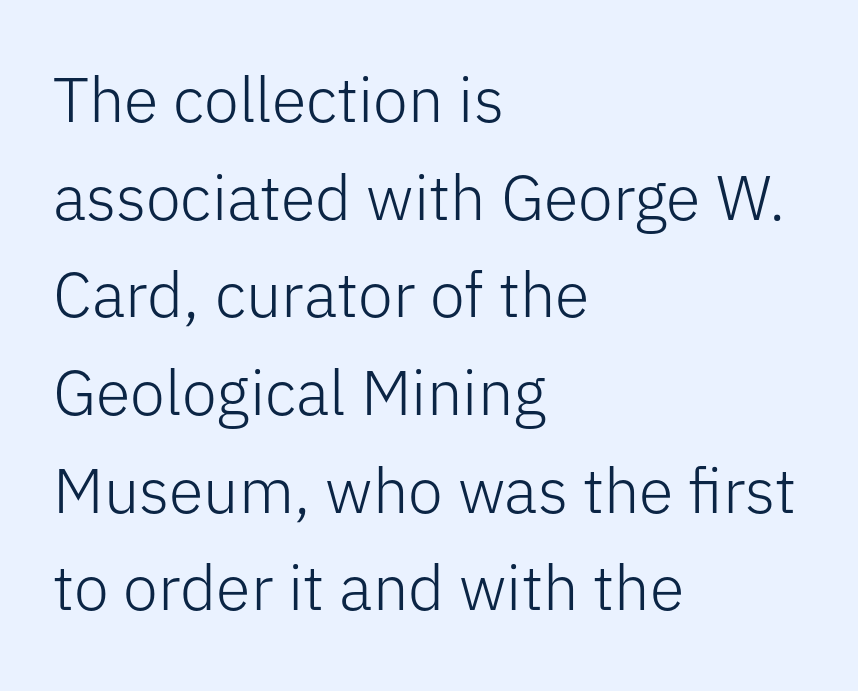
{"serif": "no", "italic": "no", "bold": "no", "weight": "light", "width": "normal", "stroke_contrast": "low", "x_height": "medium", "monospaced": "no", "underline": "no", "align": "left", "line_spacing": "normal", "line_spacing_ratio": 1.55, "letter_spacing": "normal", "letter_spacing_em": 0.0, "glyph_px": 63}
